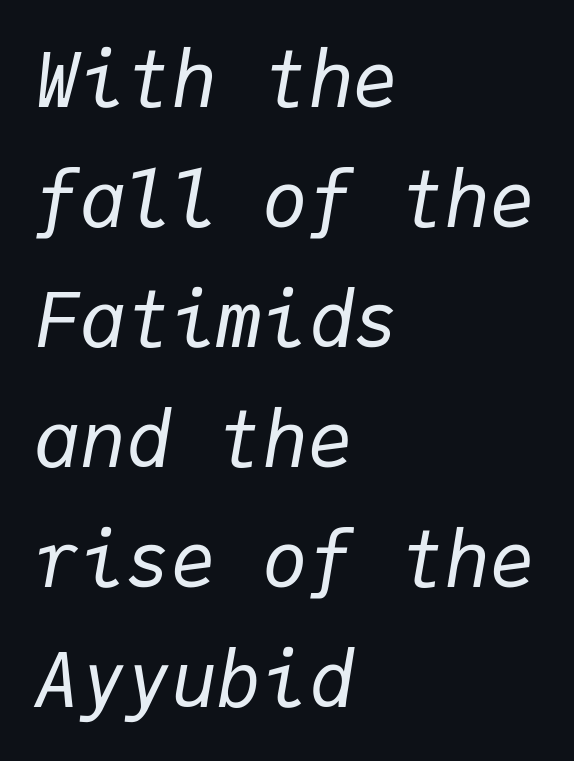
Q: Is the text bold? A: No.
Q: Is the text italic (slanted)? A: Yes, it leans right by about 9 degrees.
Q: Is the text underlined? A: No.
Q: How is the paragraph aligned? A: Left-aligned.
Q: Is the spacing between letters normal or unusually wide? A: Normal.
Q: Is the spacing between lines tight, normal or loose? A: Normal.
Q: Width (condensed, normal, or wide)? A: Normal.
Q: Stroke contrast? A: Low.
Q: x-height? A: Medium.
Q: Monospaced? A: Yes.
